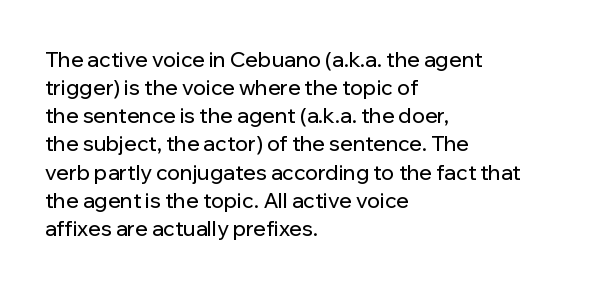
Teacher's note: observe the even left margin — that is flush-left alignment. No italicization has been applied; the sample stays upright. Clear beneath every line of the passage. Honestly, the letter spacing is just normal — you wouldn't notice it. A typesetter would call this leading conventional body-copy spacing.
